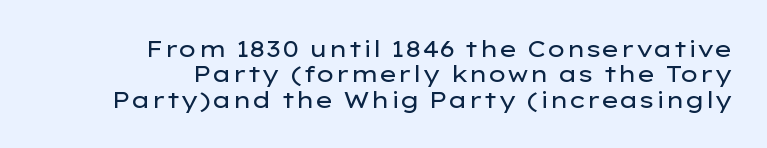
What stands out about the letter spacing? Nothing — it is the standard amount. Leading is clearly below the norm, producing a dense column. Has an underline been added? It has not. If you drew a line through each stem, it would be perfectly vertical. Leftover space on each line is placed entirely before the opening word. Ink coverage per letter is moderate at most.
